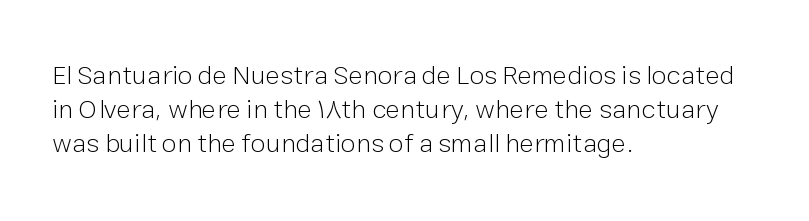
The image shows 27 px text type, upright; set left-aligned, normal line spacing (1.26x), normal letter spacing, not underlined.
